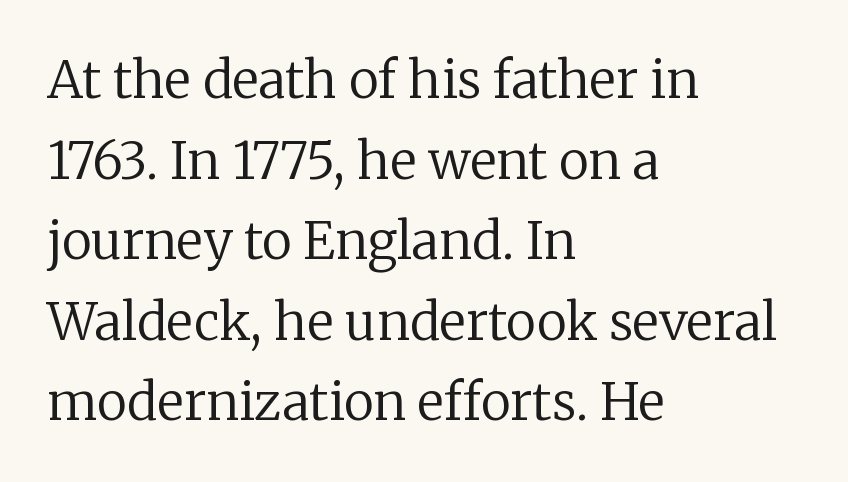
{"serif": "yes", "italic": "no", "bold": "no", "weight": "regular", "width": "normal", "stroke_contrast": "low", "x_height": "medium", "monospaced": "no", "underline": "no", "align": "left", "line_spacing": "normal", "line_spacing_ratio": 1.58, "letter_spacing": "normal", "letter_spacing_em": 0.0, "glyph_px": 51}
